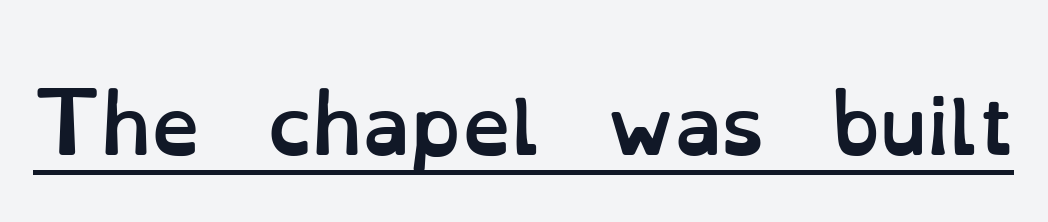
{"italic": "no", "bold": "yes", "weight": "semibold", "width": "normal", "stroke_contrast": "low", "x_height": "small", "monospaced": "no", "underline": "yes", "letter_spacing": "normal", "letter_spacing_em": 0.0, "glyph_px": 78}
